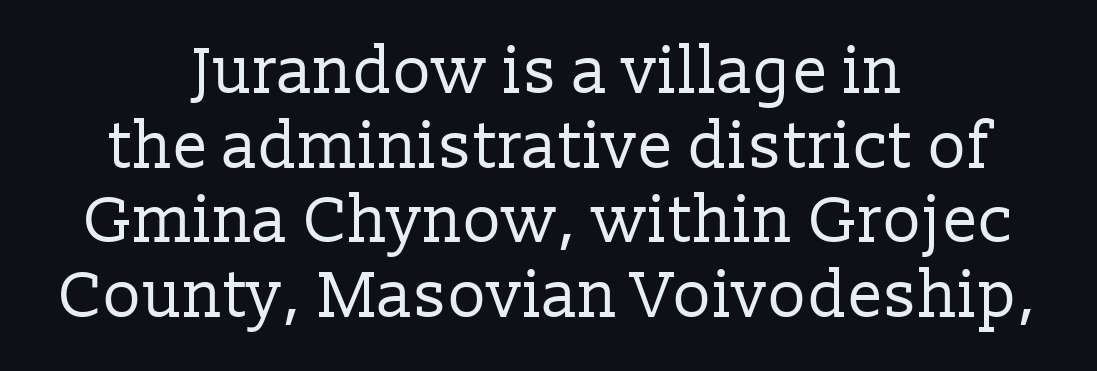
The setting favours the middle, as headings and verse often do. You can tell from the footed stems that serif type was used. The typesetting does not lean heavy: it is not bold. Posture: vertical.
